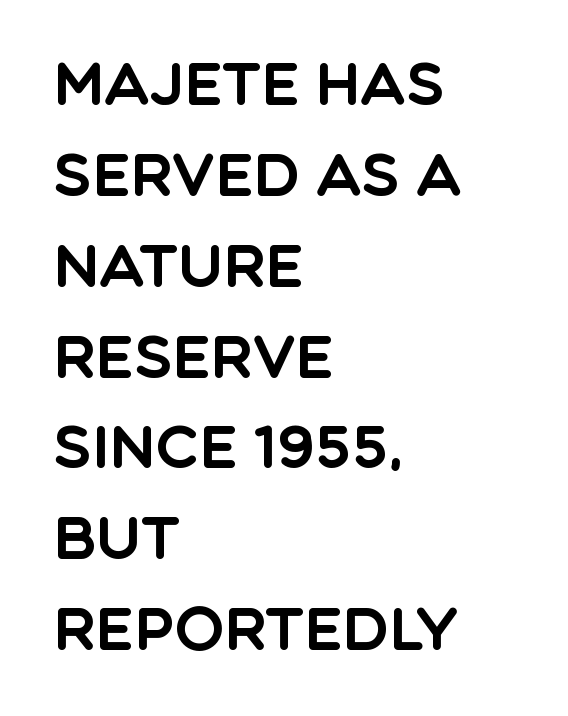
Q: Is the text italic (slanted)? A: No, it is upright.
Q: Is the typeface a serif or a sans-serif typeface? A: Sans-serif.
Q: Is the text underlined? A: No.
Q: How is the paragraph aligned? A: Left-aligned.
Q: Is the spacing between letters normal or unusually wide? A: Normal.
Q: Is the spacing between lines tight, normal or loose? A: Normal.
Q: Width (condensed, normal, or wide)? A: Normal.
Q: x-height? A: Large.
Q: Monospaced? A: No.
